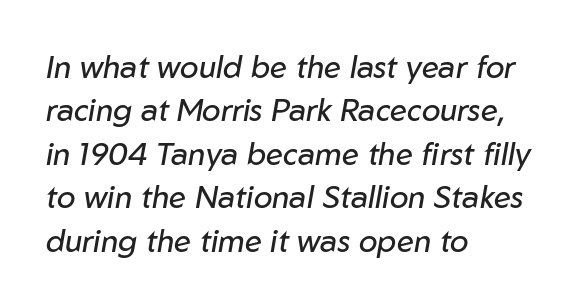
{"italic": "yes", "lean": "right", "slant_degrees": 10, "bold": "no", "weight": "regular", "width": "normal", "stroke_contrast": "low", "x_height": "medium", "monospaced": "no", "underline": "no", "align": "left", "line_spacing": "normal", "line_spacing_ratio": 1.4, "letter_spacing": "normal", "letter_spacing_em": 0.0, "glyph_px": 31}
